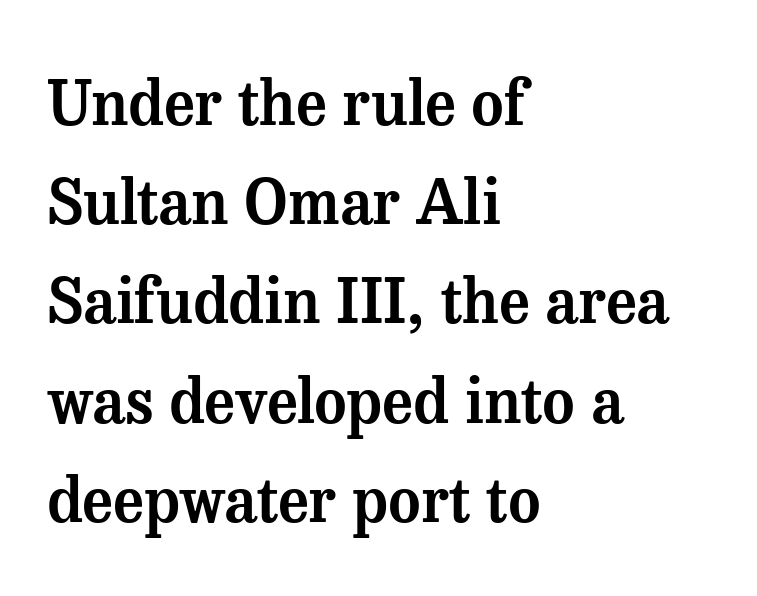
{"serif": "yes", "italic": "no", "width": "normal", "stroke_contrast": "medium", "x_height": "medium", "monospaced": "no", "underline": "no", "align": "left", "line_spacing": "normal", "line_spacing_ratio": 1.6, "letter_spacing": "normal", "letter_spacing_em": 0.0, "glyph_px": 62}
